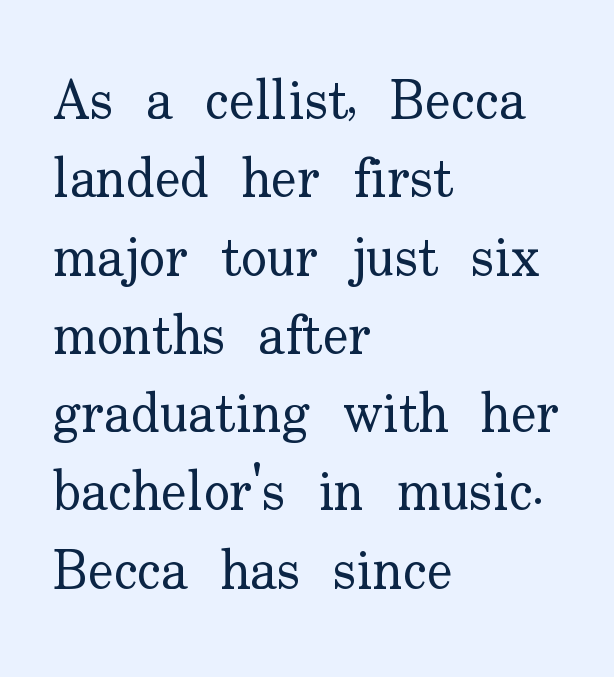
The image shows 54 px regular-weight serif type, upright; set left-aligned, normal line spacing (1.45x), normal letter spacing, not underlined; low stroke contrast and a small x-height.
